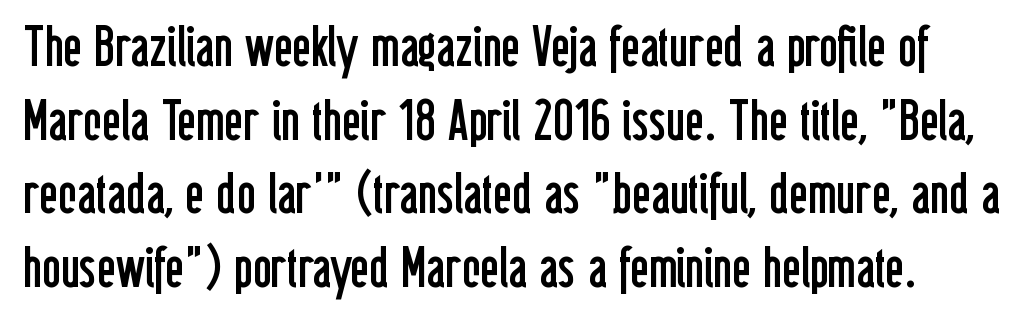
{"serif": "no", "italic": "no", "bold": "no", "weight": "regular", "width": "condensed", "stroke_contrast": "low", "x_height": "medium", "monospaced": "no", "underline": "no", "line_spacing": "normal", "line_spacing_ratio": 1.29, "letter_spacing": "normal", "letter_spacing_em": 0.0, "glyph_px": 57}
